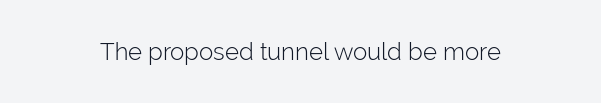
The image shows 24 px text type, upright; set normal letter spacing, not underlined.
